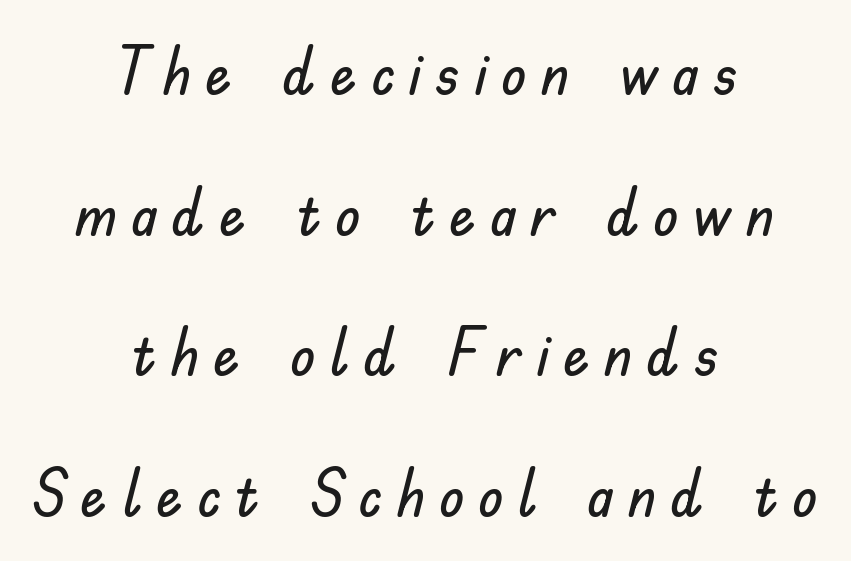
The letters are spread apart with noticeably loose tracking. If you folded the block vertically in half, each line would mirror itself in length. Vertically, the passage feels expansive, rows floating well apart. The strip under each line holds only bare page. Note the varied advance widths — an 'i' is clearly narrower than an 'm'.
